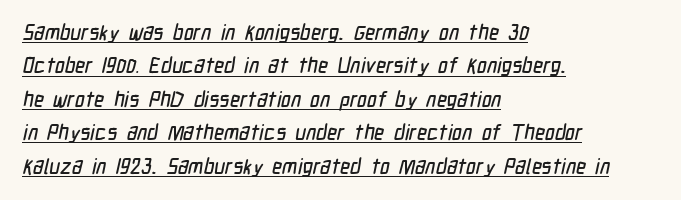
This sample uses plain, unmodified letter spacing. Whoever set this chose a conventional vertical rhythm. The passage shown is underscored from start to finish. The setting favours the left margin, as ordinary paragraphs usually do.
